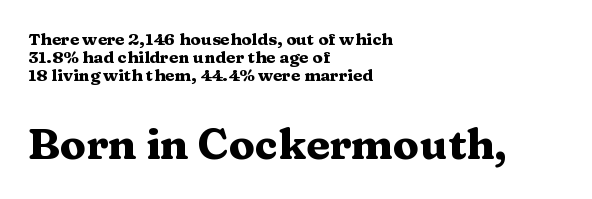
Tightly led — the rows are bunched. Upright lettering throughout. Notice how thick the strokes are: this is what a full bold looks like. Spacing verdict: proportional, widths tailored to each character. Inter-character spacing is left at the font's built-in metrics. I'd call this a serif setting — the letters wear small feet.
